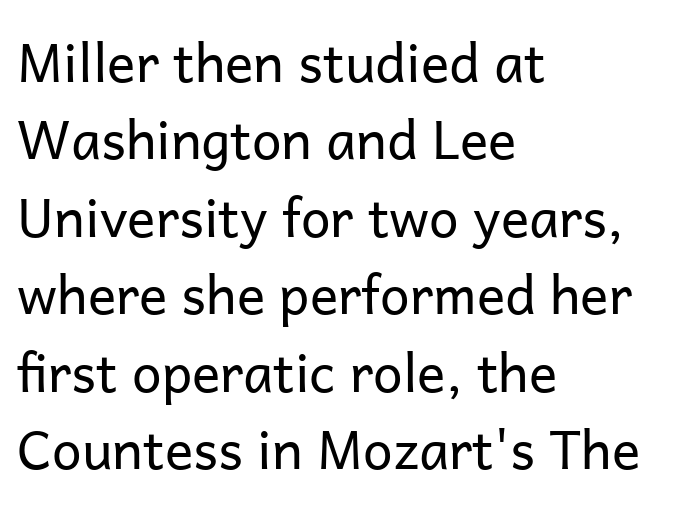
Q: Is the text bold? A: No.
Q: Is the text italic (slanted)? A: No, it is upright.
Q: Is the typeface a serif or a sans-serif typeface? A: Sans-serif.
Q: Is the text underlined? A: No.
Q: How is the paragraph aligned? A: Left-aligned.
Q: Is the spacing between letters normal or unusually wide? A: Normal.
Q: Is the spacing between lines tight, normal or loose? A: Normal.
Q: Width (condensed, normal, or wide)? A: Normal.
Q: Stroke contrast? A: Low.
Q: x-height? A: Medium.
Q: Monospaced? A: No.
